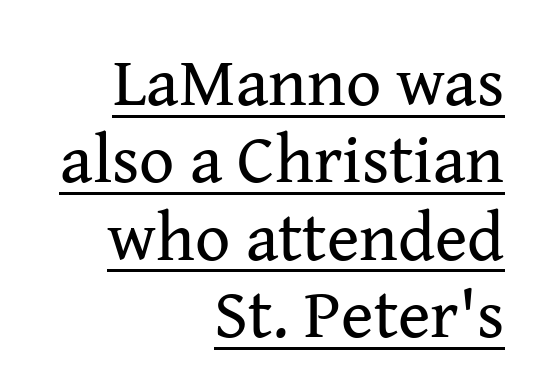
The image shows 69 px regular-weight serif type, upright; set right-aligned, tight line spacing (1.12x), normal letter spacing, underlined; medium stroke contrast and a medium x-height.
